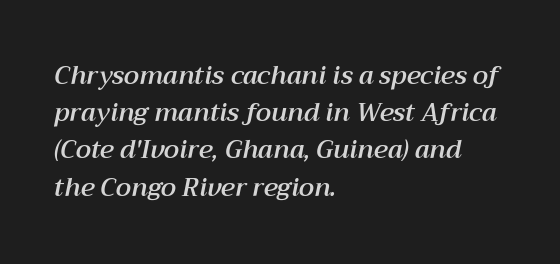
Slant detected: the letters are inclined. The zone under the glyphs is completely vacant. Typeset ragged right — the left edge is the straight one. Compared with typical body copy, the letter spacing here is the same.
